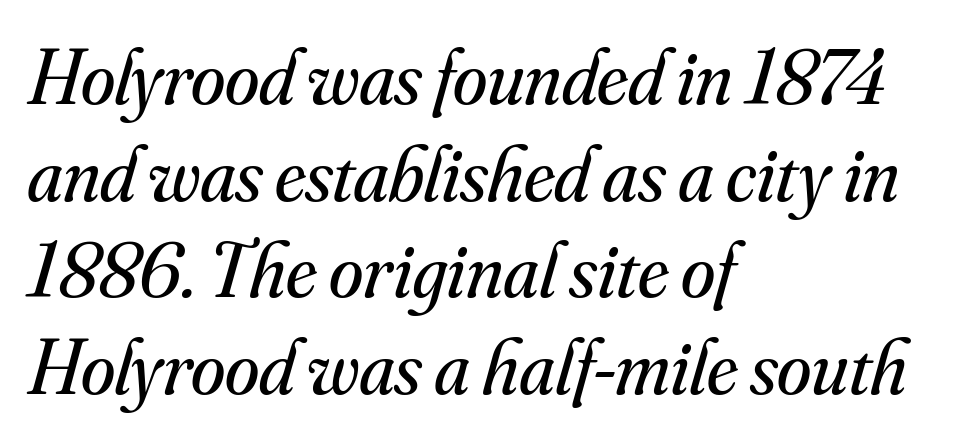
Q: Is the text bold? A: No.
Q: Is the text italic (slanted)? A: Yes, it leans right by about 16 degrees.
Q: Is the typeface a serif or a sans-serif typeface? A: Serif.
Q: Is the text underlined? A: No.
Q: How is the paragraph aligned? A: Left-aligned.
Q: Is the spacing between letters normal or unusually wide? A: Normal.
Q: Width (condensed, normal, or wide)? A: Normal.
Q: Stroke contrast? A: Medium.
Q: x-height? A: Small.
Q: Monospaced? A: No.
